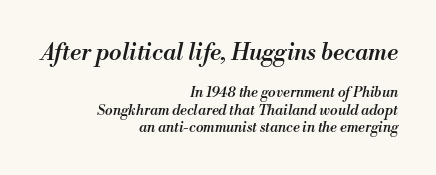
Each glyph is drawn with semibold strokes, heavier than normal yet not fully bold. This sample uses plain, unmodified letter spacing. The zone under the glyphs is completely vacant. Caption: upper text group enlarged, lower text group reduced. The rendering anchors every line to the right-hand side.
